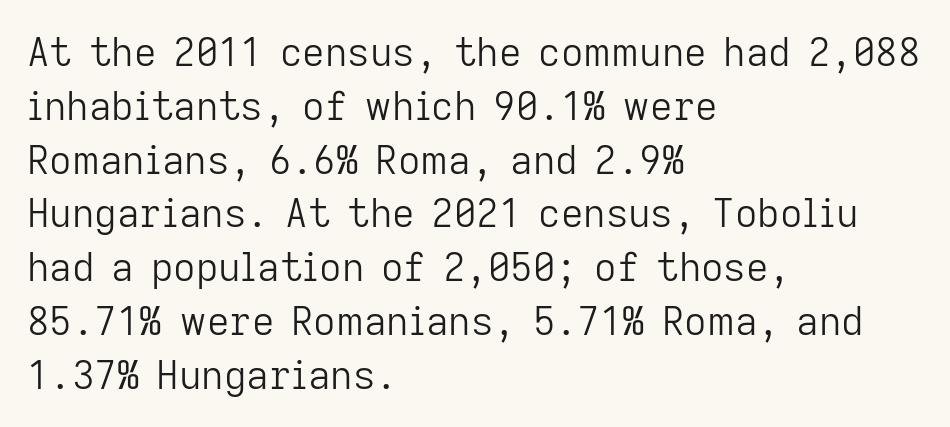
Tracking here is standard; glyphs follow each other at the usual distance. Bold? No — there's no thickening of the strokes. The gap between lines stays unmarked. These lines are rendered in a variable-pitch font.
